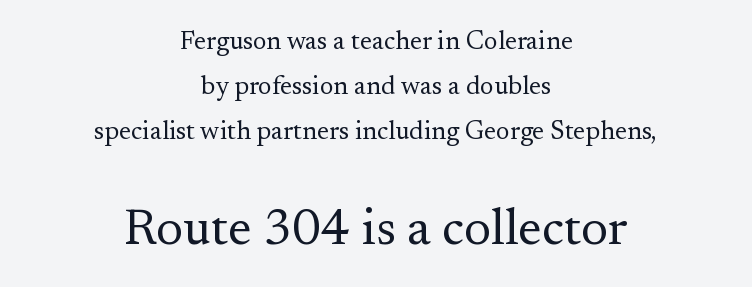
The image shows 51 px regular-weight serif type, upright; set centered, line spacing 1.74x, normal letter spacing, not underlined; the second (bottom) block is 1.96x larger; medium stroke contrast and a small x-height.
